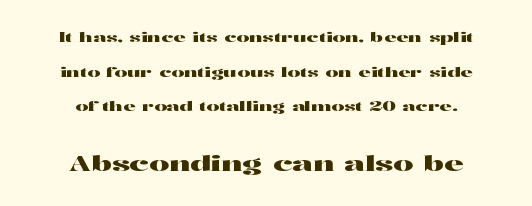
The font's upright variant was chosen for this text. This sample is center-justified, so both line endings float freely. Does the leading feel generous? Absolutely, it's lavish. The designer gave the closing block more size than the opening block. Descenders are the only things crossing below the line.
